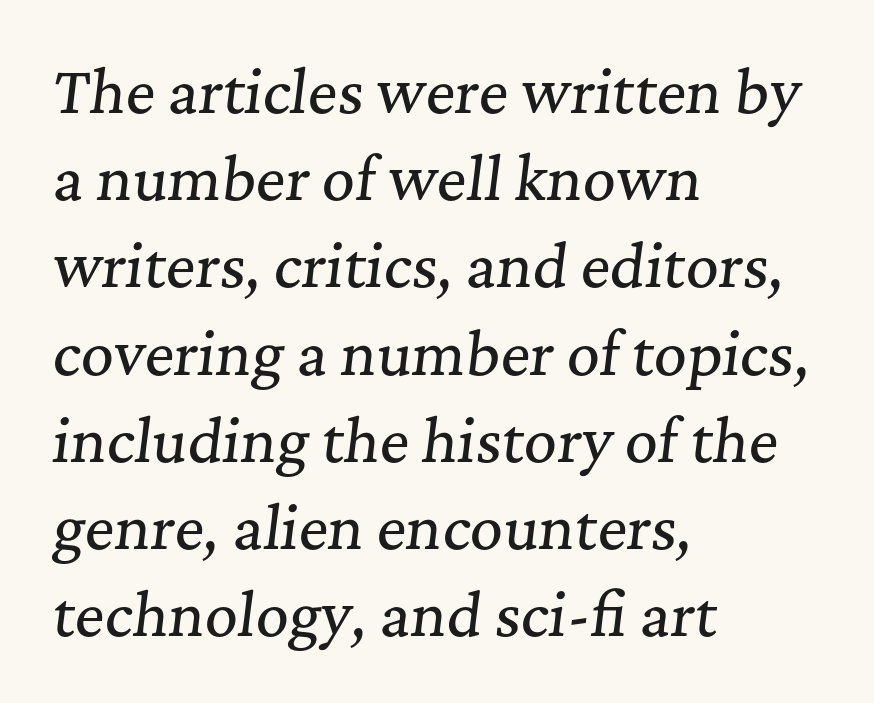
Q: Is the text italic (slanted)? A: Yes, it leans right by about 7 degrees.
Q: Is the typeface a serif or a sans-serif typeface? A: Serif.
Q: Is the text underlined? A: No.
Q: How is the paragraph aligned? A: Left-aligned.
Q: Is the spacing between letters normal or unusually wide? A: Normal.
Q: Is the spacing between lines tight, normal or loose? A: Normal.
Q: Width (condensed, normal, or wide)? A: Normal.
Q: Stroke contrast? A: Medium.
Q: x-height? A: Medium.
Q: Monospaced? A: No.
